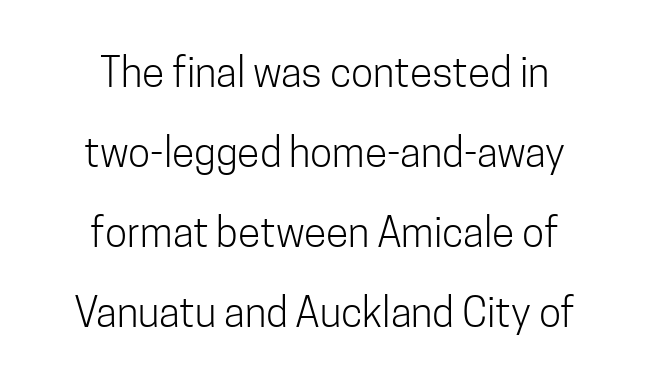
The image shows 41 px light, condensed sans-serif type, upright; set centered, loose line spacing (1.95x), normal letter spacing, not underlined; low stroke contrast and a medium x-height.
